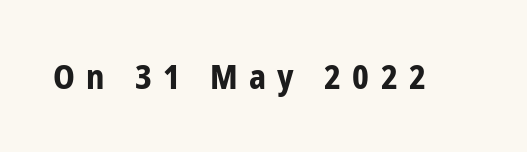
Q: Is the text bold? A: Yes.
Q: Is the text italic (slanted)? A: No, it is upright.
Q: Is the typeface a serif or a sans-serif typeface? A: Sans-serif.
Q: Is the text underlined? A: No.
Q: Is the spacing between letters normal or unusually wide? A: Unusually wide.
Q: Width (condensed, normal, or wide)? A: Condensed.
Q: Stroke contrast? A: Low.
Q: x-height? A: Medium.
Q: Monospaced? A: No.
